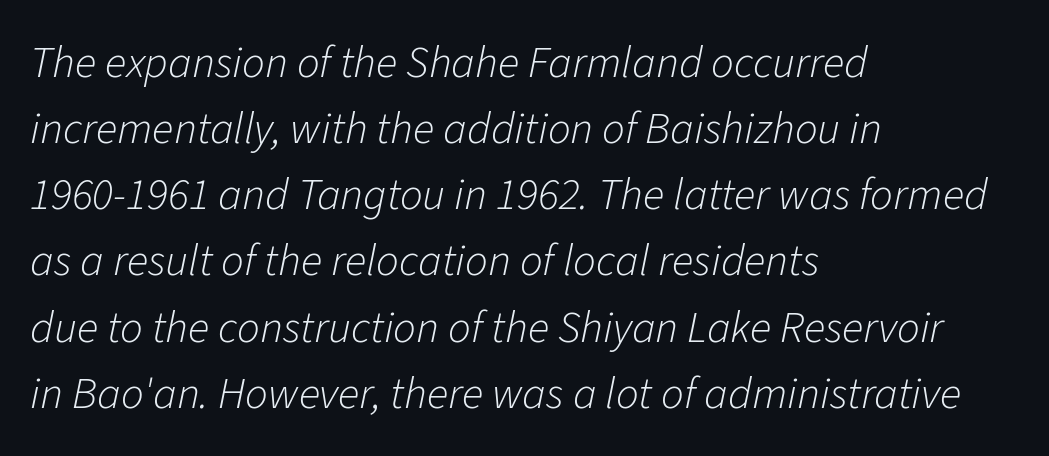
The space directly below the letters is spotless. If you drew a ruler down the left edge, every line would touch it. Rendered with sloped, italic letterforms. Note the varied advance widths — an 'i' is clearly narrower than an 'm'. Default kerning and tracking; the words read as compact shapes.
